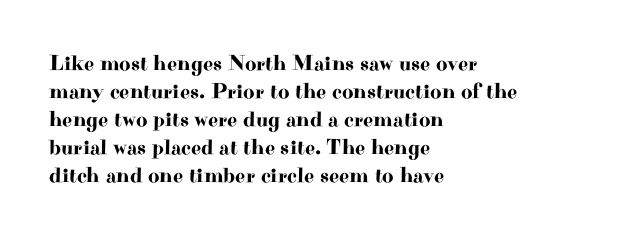
{"italic": "no", "underline": "no", "align": "left", "line_spacing": "normal", "line_spacing_ratio": 1.27, "letter_spacing": "normal", "letter_spacing_em": 0.0, "glyph_px": 22}
